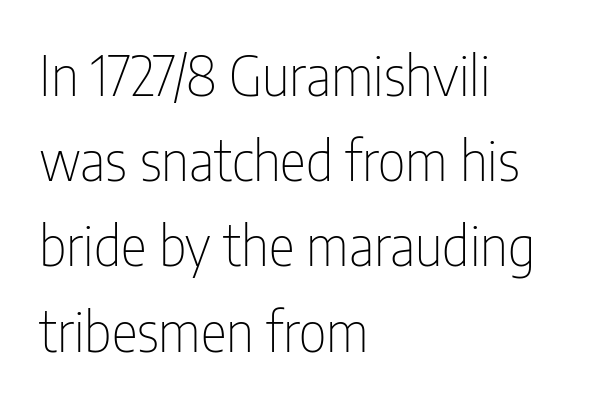
Q: Is the text bold? A: No.
Q: Is the text italic (slanted)? A: No, it is upright.
Q: Is the typeface a serif or a sans-serif typeface? A: Sans-serif.
Q: Is the text underlined? A: No.
Q: How is the paragraph aligned? A: Left-aligned.
Q: Is the spacing between letters normal or unusually wide? A: Normal.
Q: Is the spacing between lines tight, normal or loose? A: Normal.
Q: Width (condensed, normal, or wide)? A: Condensed.
Q: Stroke contrast? A: Low.
Q: x-height? A: Medium.
Q: Monospaced? A: No.
